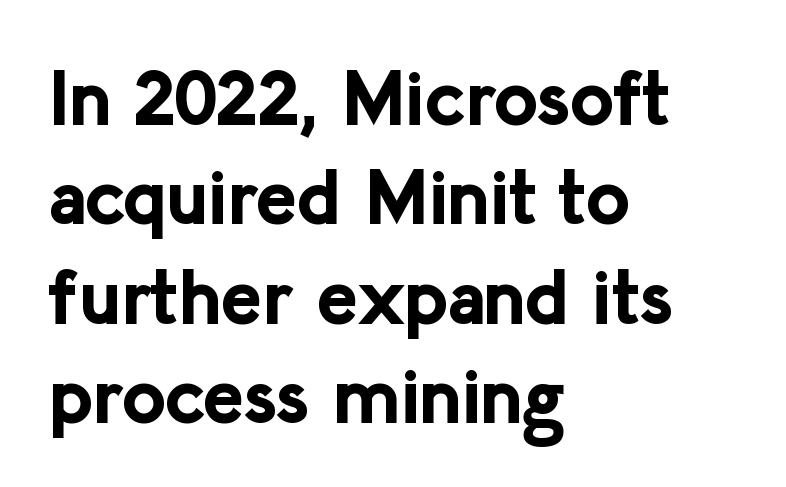
The image shows 77 px bold sans-serif type, upright; set left-aligned, normal line spacing (1.29x), normal letter spacing, not underlined; low stroke contrast and a medium x-height.
